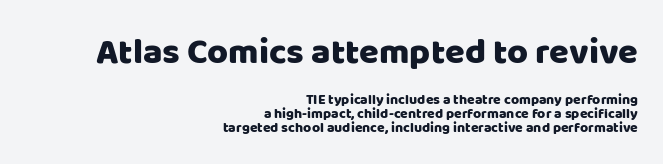
{"serif": "no", "italic": "no", "width": "normal", "stroke_contrast": "low", "x_height": "large", "monospaced": "no", "underline": "no", "align": "right", "line_spacing": "tight", "line_spacing_ratio": 0.98, "letter_spacing": "normal", "letter_spacing_em": 0.0, "larger_block": "first", "size_ratio": 2.57, "glyph_px": 36}
